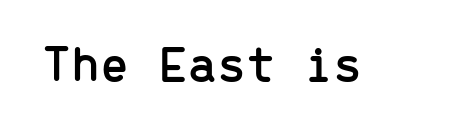
Q: Is the text italic (slanted)? A: No, it is upright.
Q: Is the typeface a serif or a sans-serif typeface? A: Sans-serif.
Q: Is the text underlined? A: No.
Q: Is the spacing between letters normal or unusually wide? A: Normal.
Q: Width (condensed, normal, or wide)? A: Normal.
Q: Stroke contrast? A: Low.
Q: x-height? A: Medium.
Q: Monospaced? A: Yes.
